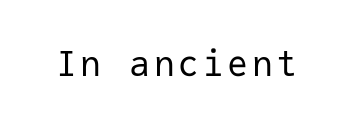
The image shows 35 px regular-weight sans-serif type, upright, monospaced; set not underlined; low stroke contrast and a medium x-height.
